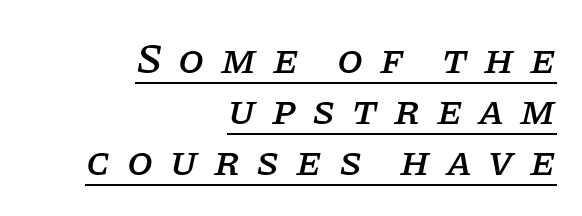
A typesetter would call this heavily tracked-out type. The rag falls on the left side of this text block. In designer terms, the underline attribute is active on this setting. The typography opts for an oblique posture over an upright one.
